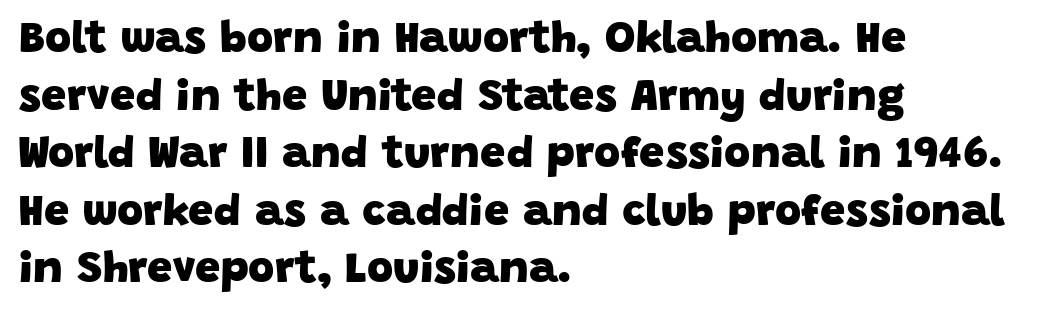
{"serif": "no", "bold": "yes", "weight": "heavy", "width": "normal", "stroke_contrast": "low", "x_height": "large", "monospaced": "no", "underline": "no", "align": "left", "line_spacing": "normal", "line_spacing_ratio": 1.28, "letter_spacing": "normal", "letter_spacing_em": 0.0, "glyph_px": 45}
